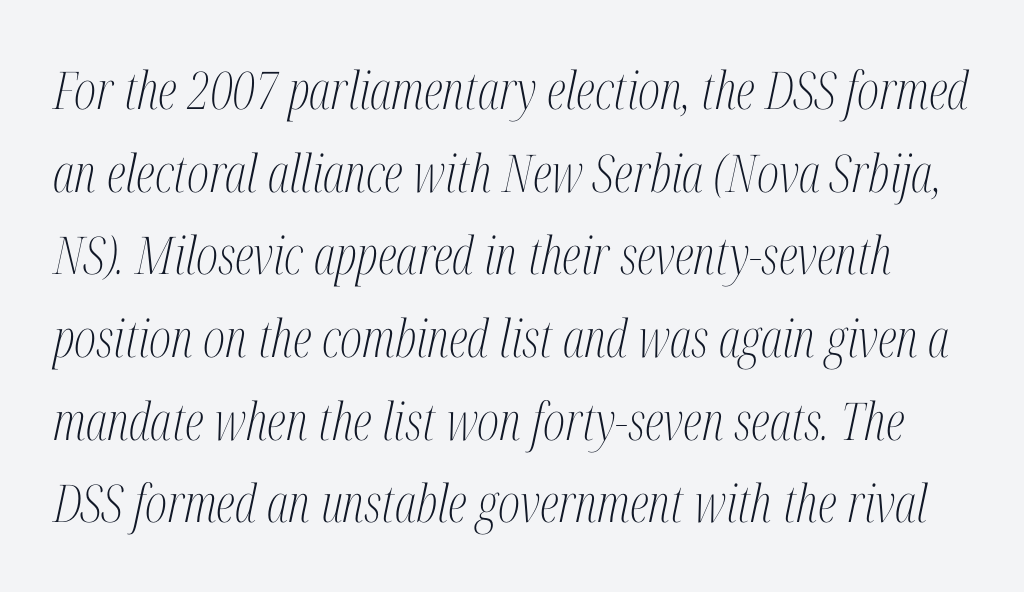
{"serif": "yes", "italic": "yes", "lean": "right", "slant_degrees": 12, "bold": "no", "weight": "light", "width": "condensed", "stroke_contrast": "medium", "x_height": "medium", "monospaced": "no", "underline": "no", "line_spacing": "normal", "line_spacing_ratio": 1.59, "letter_spacing": "normal", "letter_spacing_em": 0.0, "glyph_px": 52}
